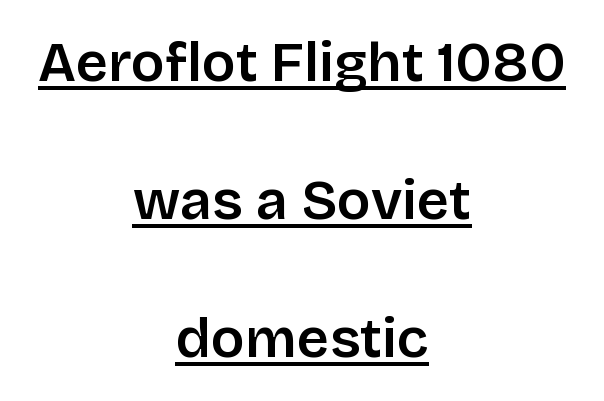
{"serif": "no", "italic": "no", "bold": "semi", "weight": "semibold", "width": "normal", "stroke_contrast": "low", "x_height": "large", "monospaced": "no", "underline": "yes", "align": "center", "line_spacing": "loose", "line_spacing_ratio": 2.46, "letter_spacing": "normal", "letter_spacing_em": 0.0, "glyph_px": 56}
